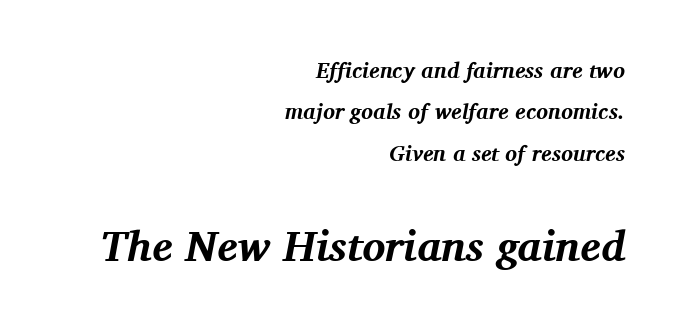
Honestly, the letter spacing is just normal — you wouldn't notice it. When letters slant like this, we call the style italic. Small over large — that's the arrangement of the two blocks here. The typeface chosen for these lines features serifs. The lines are quadded right.
